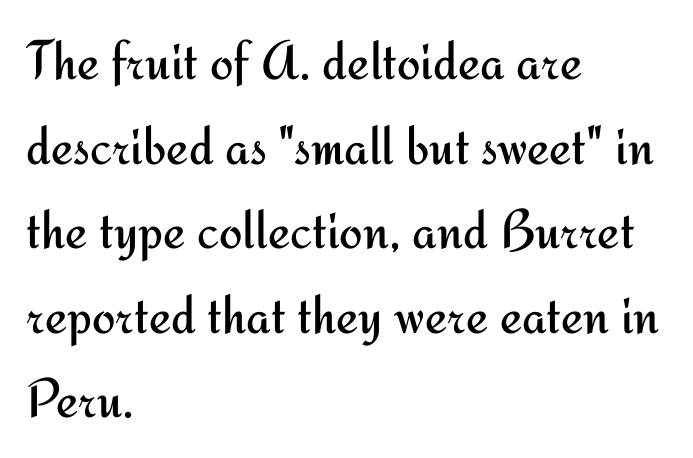
{"serif": "no", "italic": "no", "bold": "no", "weight": "regular", "width": "normal", "stroke_contrast": "medium", "x_height": "small", "monospaced": "no", "underline": "no", "align": "left", "line_spacing": "normal", "line_spacing_ratio": 1.51, "letter_spacing": "normal", "letter_spacing_em": 0.0, "glyph_px": 56}
